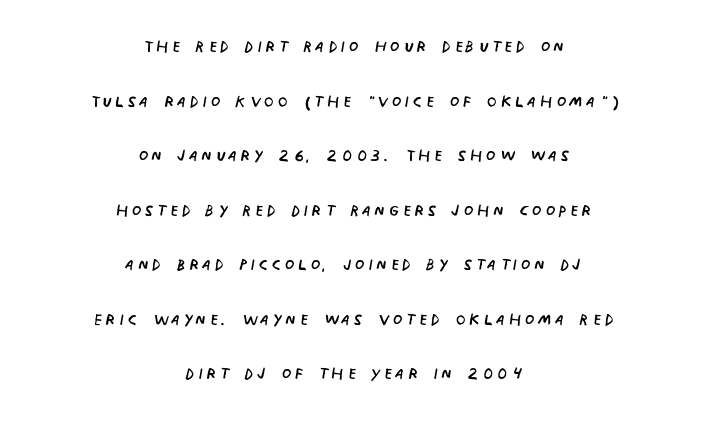
Each row of text sits above clean, open space. A centered setting, common on invitations and titles, is used for this passage. Weight: not bold — regular or lighter.
